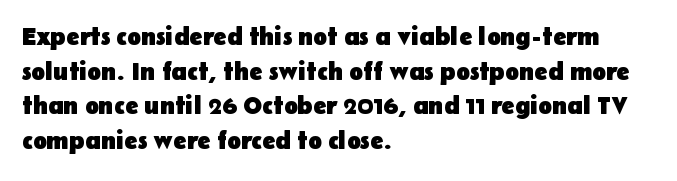
The image shows 25 px bold type, upright; set left-aligned, normal line spacing (1.39x), normal letter spacing, not underlined.
